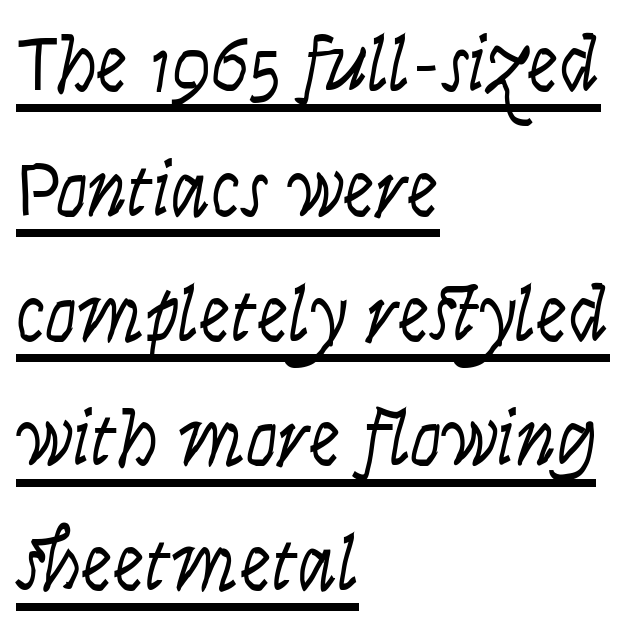
Does the leading feel generous? No, just average. A sans-serif font was chosen for this passage. You can see a thin bar hugging the bottom of the glyphs.
